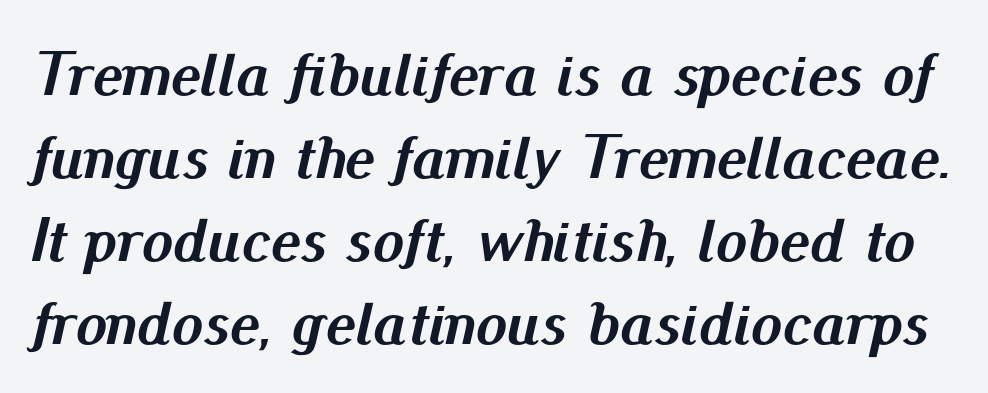
Rule under the text: the space is simply empty. The letters are bold, with thick, heavy strokes. Every character sits at an angle, as italics do. How would I describe the line gaps? Plain and ordinary. Does extra space separate the letters? No, they use regular spacing. Character widths vary here, with narrow letters taking less room than wide ones.
